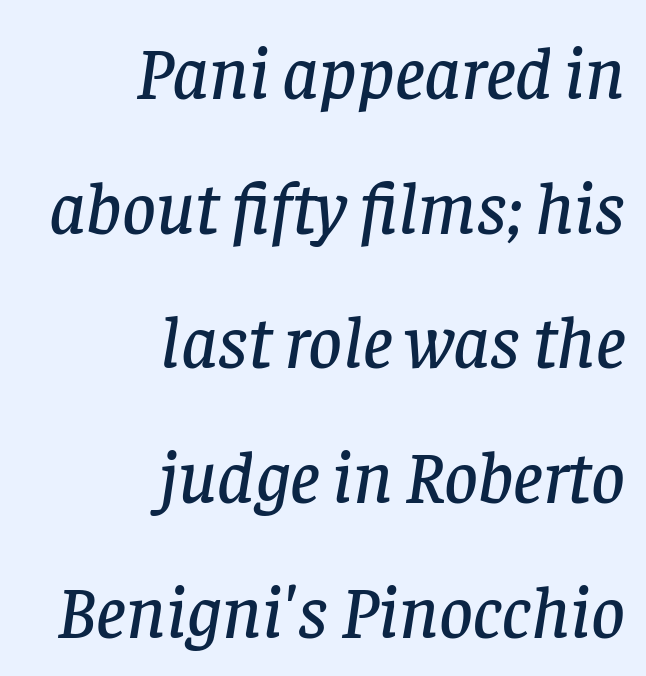
Q: Is the text italic (slanted)? A: Yes, it leans right by about 8 degrees.
Q: Is the typeface a serif or a sans-serif typeface? A: Serif.
Q: Is the text underlined? A: No.
Q: How is the paragraph aligned? A: Right-aligned.
Q: Is the spacing between letters normal or unusually wide? A: Normal.
Q: Width (condensed, normal, or wide)? A: Normal.
Q: Stroke contrast? A: Low.
Q: x-height? A: Large.
Q: Monospaced? A: No.
